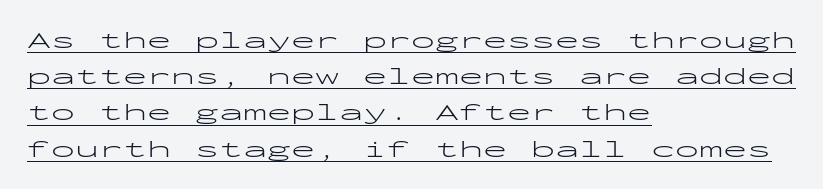
Q: Is the text bold? A: No.
Q: Is the text italic (slanted)? A: No, it is upright.
Q: Is the text underlined? A: Yes.
Q: How is the paragraph aligned? A: Left-aligned.
Q: Is the spacing between letters normal or unusually wide? A: Normal.
Q: Is the spacing between lines tight, normal or loose? A: Normal.
